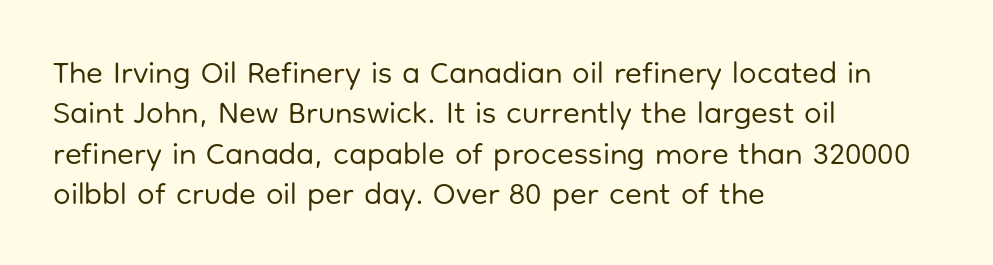
Q: Is the text bold? A: No.
Q: Is the text italic (slanted)? A: No, it is upright.
Q: Is the typeface a serif or a sans-serif typeface? A: Sans-serif.
Q: Is the text underlined? A: No.
Q: How is the paragraph aligned? A: Left-aligned.
Q: Is the spacing between letters normal or unusually wide? A: Normal.
Q: Is the spacing between lines tight, normal or loose? A: Normal.
Q: Width (condensed, normal, or wide)? A: Normal.
Q: Stroke contrast? A: Low.
Q: x-height? A: Medium.
Q: Monospaced? A: No.
